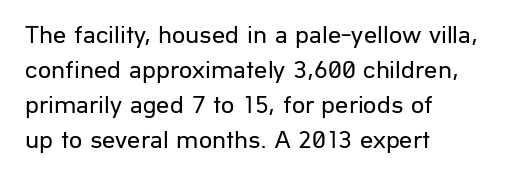
The image shows 26 px text type, upright; set left-aligned, normal line spacing (1.35x), normal letter spacing, not underlined.
